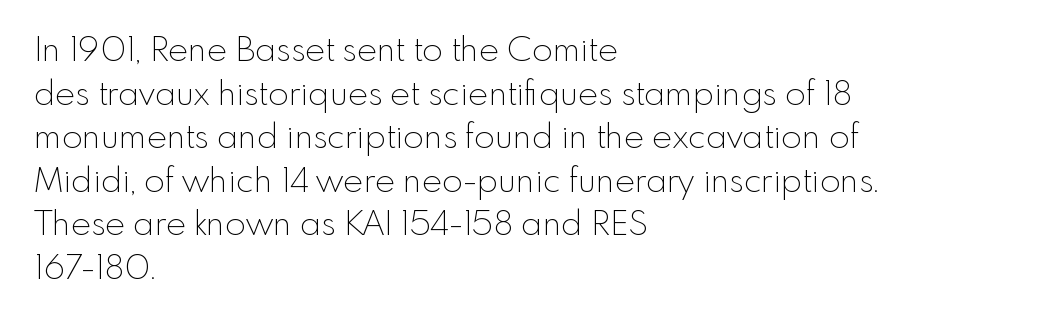
Q: Is the text bold? A: No.
Q: Is the text italic (slanted)? A: No, it is upright.
Q: Is the typeface a serif or a sans-serif typeface? A: Sans-serif.
Q: Is the text underlined? A: No.
Q: How is the paragraph aligned? A: Left-aligned.
Q: Is the spacing between letters normal or unusually wide? A: Normal.
Q: Is the spacing between lines tight, normal or loose? A: Normal.
Q: Width (condensed, normal, or wide)? A: Normal.
Q: x-height? A: Small.
Q: Monospaced? A: No.
